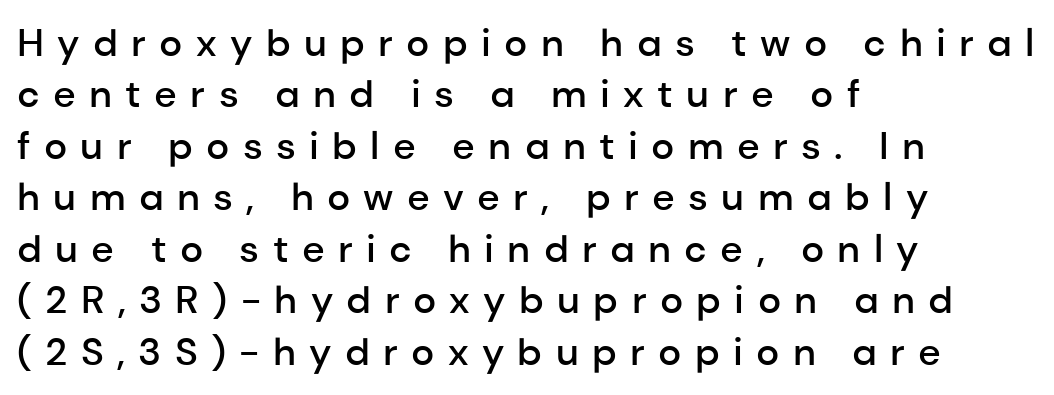
The gap between lines stays unmarked. A classic flush-left, rag-right setting is used for this passage. The characters look somewhat weighty, a semibold short of true bold. The space between consecutive lines is moderate. You can tell from the bare stems that sans-serif type was used. Short note: letters widely spaced.
